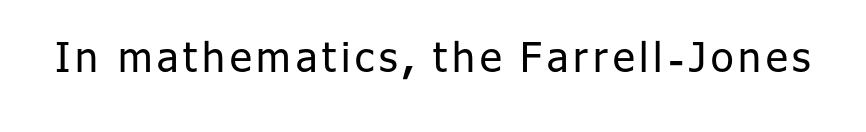
In terms of posture, this sample is upright. Type style note: lacks serifs. Anything drawn beneath the words? Only blank space. Proportional: the letters do not fall into vertical columns. A light-to-regular cut is what we see here.
